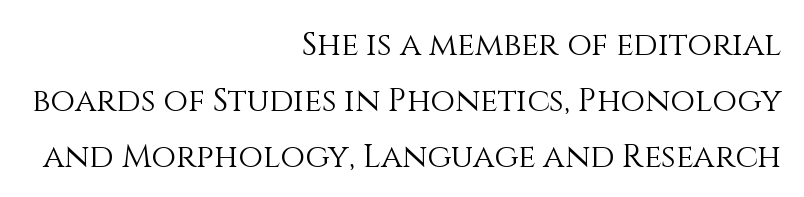
Compared with typical body copy, the letter spacing here is the same. Here the designer chose a conventional face with non-uniform glyph widths. Quick note: not italic, upright. Is the type heavy? It reads as light-to-regular instead. Lines of text with bare space underneath. Is the block centered? No — it sits flush against the right margin.
